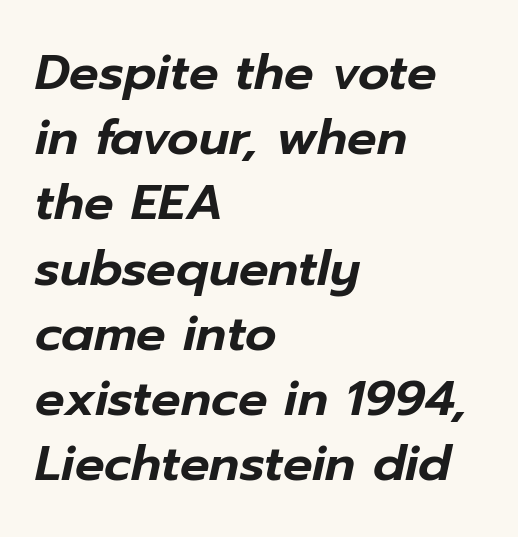
Q: Is the text italic (slanted)? A: Yes, it leans right by about 12 degrees.
Q: Is the text underlined? A: No.
Q: How is the paragraph aligned? A: Left-aligned.
Q: Is the spacing between letters normal or unusually wide? A: Normal.
Q: Is the spacing between lines tight, normal or loose? A: Normal.
Q: Width (condensed, normal, or wide)? A: Normal.
Q: Stroke contrast? A: Low.
Q: x-height? A: Medium.
Q: Monospaced? A: No.
